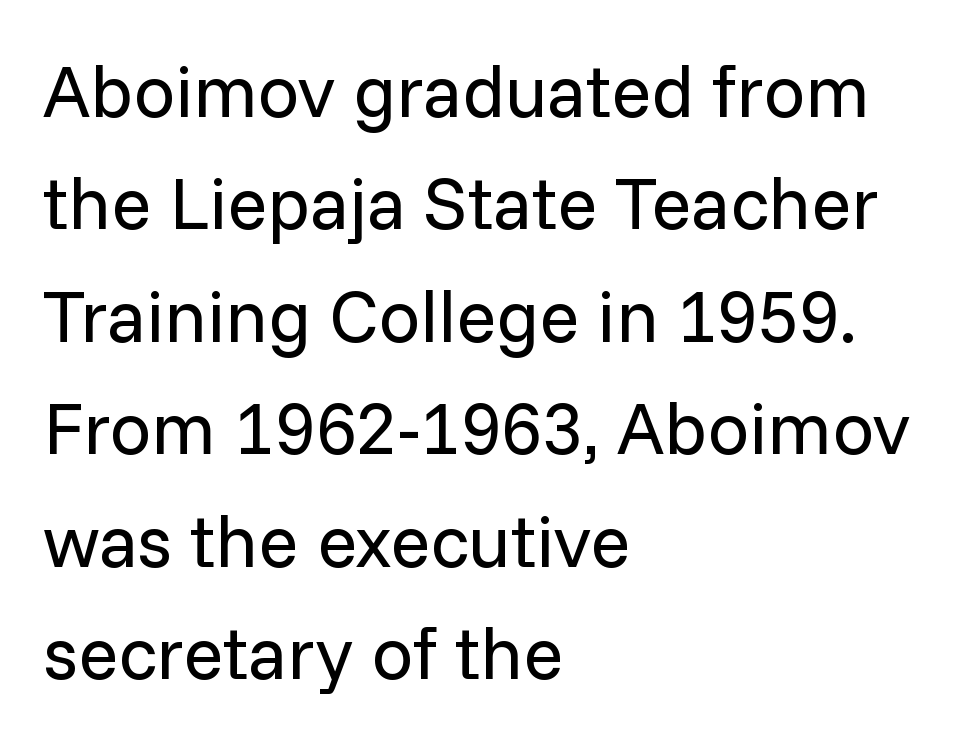
The passage shown stacks its lines at a standard gap. Plain, unruled lines of type. Varying glyph widths throughout — classic text-font behaviour. A classic flush-left, rag-right setting is used for this passage.
